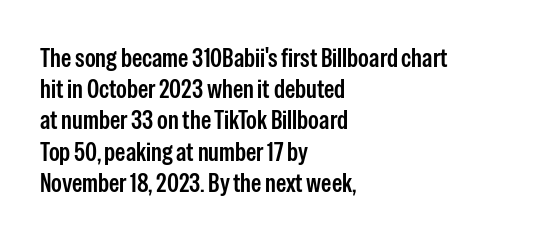
The passage is arranged the way most books set body copy — flush left. This is the regular roman posture of the typeface. The rendering keeps characters at their native spacing. Honestly, there is no underline to notice here at all.
